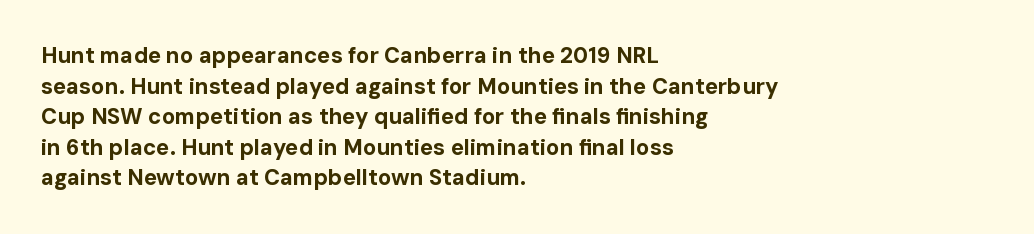
{"italic": "no", "bold": "yes", "underline": "no", "align": "left", "line_spacing": "normal", "line_spacing_ratio": 1.39, "letter_spacing": "normal", "letter_spacing_em": 0.0, "glyph_px": 22}
